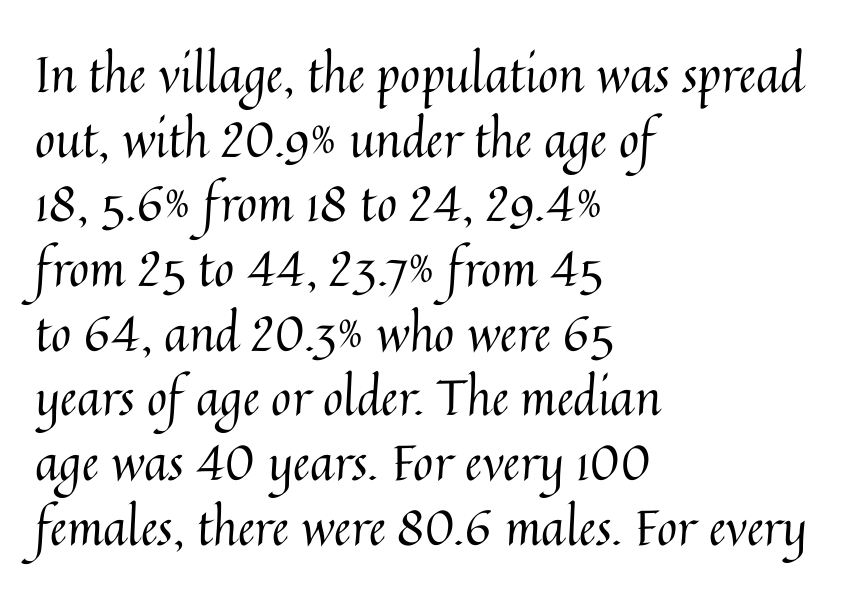
The image shows 49 px regular-weight type; set left-aligned, normal line spacing (1.32x), normal letter spacing, not underlined; medium stroke contrast and a medium x-height.
